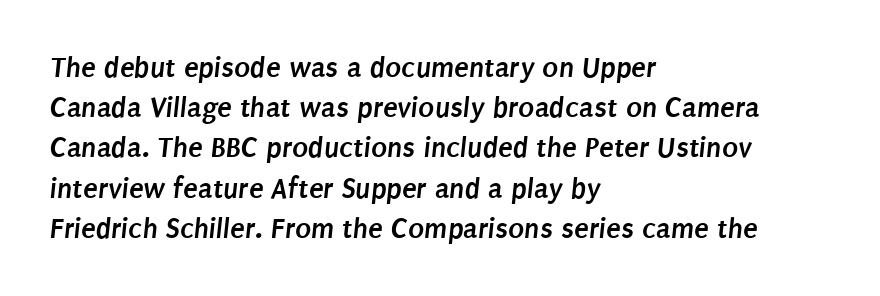
{"serif": "no", "bold": "yes", "weight": "semibold", "width": "condensed", "stroke_contrast": "low", "x_height": "large", "monospaced": "no", "underline": "no", "align": "left", "line_spacing": "normal", "line_spacing_ratio": 1.34, "letter_spacing": "normal", "letter_spacing_em": 0.0, "glyph_px": 30}
